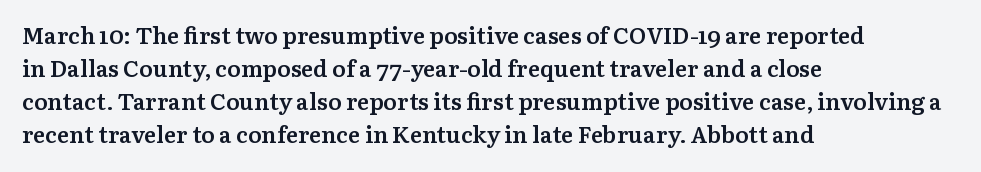
Default kerning and tracking; the words read as compact shapes. Quick note: interline space is typical. This rendering features lettering with no underline. Left-aligned paragraph, ragged on the right. The strokes are fattened partway — semibold, not bold. Italic: no, the glyphs are upright roman.
